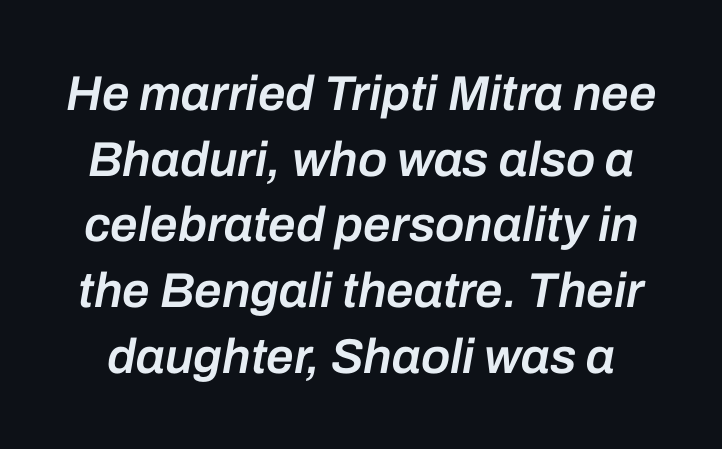
In terms of weight, the rendering is demibold, just under bold. Baseline-to-baseline distance is the conventional proportion of letter height. Descenders are the only things crossing below the line. Honestly, the letter spacing is just normal — you wouldn't notice it.
